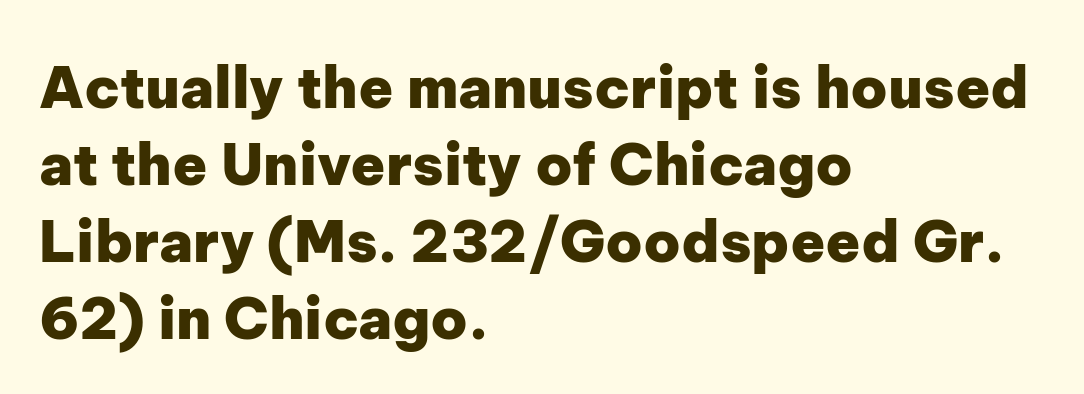
The image shows 57 px heavy sans-serif type, upright; set left-aligned, normal line spacing (1.35x), normal letter spacing, not underlined; low stroke contrast and a medium x-height.
